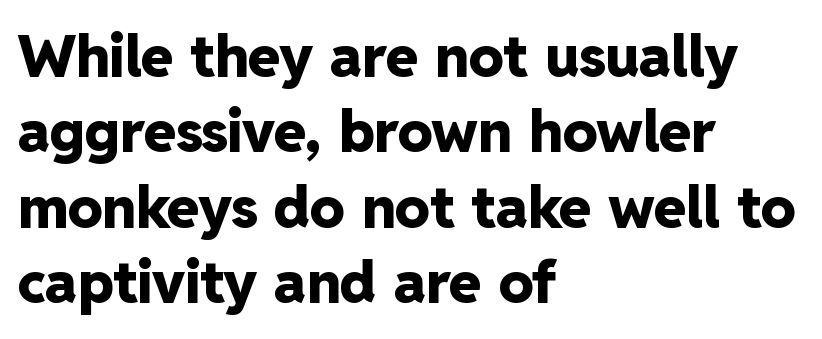
{"serif": "no", "italic": "no", "bold": "yes", "weight": "heavy", "width": "normal", "stroke_contrast": "low", "x_height": "medium", "monospaced": "no", "underline": "no", "align": "left", "line_spacing": "normal", "line_spacing_ratio": 1.3, "letter_spacing": "normal", "letter_spacing_em": 0.0, "glyph_px": 58}
